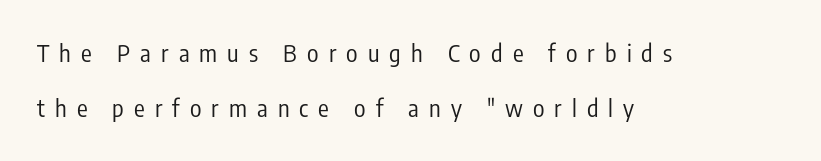
Do the letters lean? They stand straight. Unbolded letterforms with no extra heft. Does the leading feel generous? Absolutely, it's lavish. Glance below the letters and you will spot only blank space. Short and long lines alike share a common starting point at left. The tracking reads as deliberately expanded to a designer's eye.
